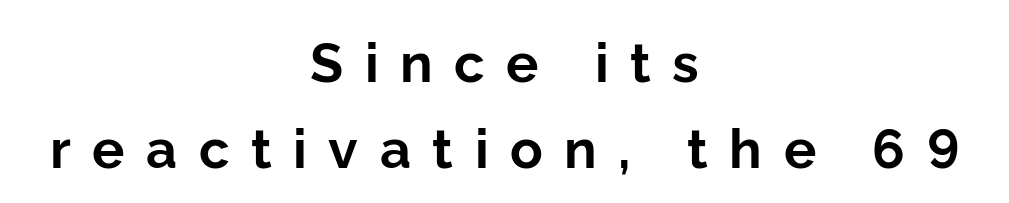
This is roman type, the default non-slanted kind. This rendering features lettering with no underline. Weight: bold. This sample uses a sans-serif face.
